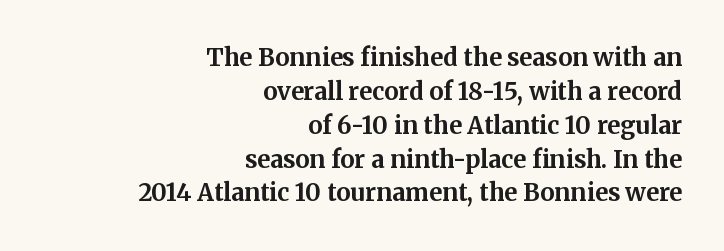
{"italic": "no", "bold": "yes", "underline": "no", "align": "right", "line_spacing": "normal", "line_spacing_ratio": 1.41, "letter_spacing": "normal", "letter_spacing_em": 0.0, "glyph_px": 24}
